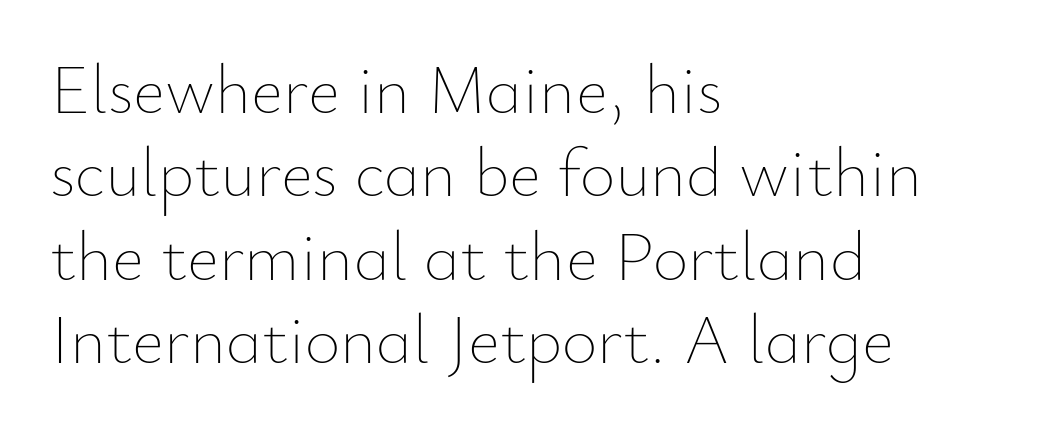
The image shows 69 px thin type, upright; set left-aligned, line spacing 1.21x, normal letter spacing, not underlined; low stroke contrast and a small x-height.
